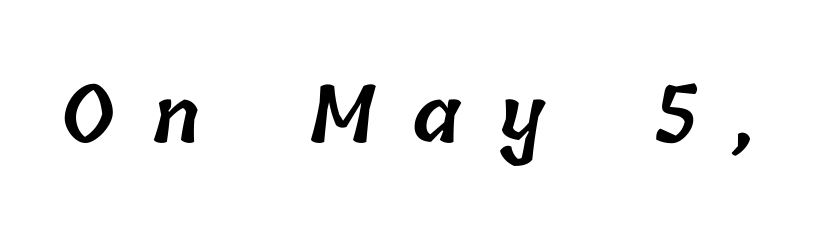
{"bold": "semi", "weight": "semibold", "width": "normal", "stroke_contrast": "low", "x_height": "medium", "monospaced": "no", "underline": "no", "letter_spacing": "wide", "letter_spacing_em": 0.48, "glyph_px": 79}
